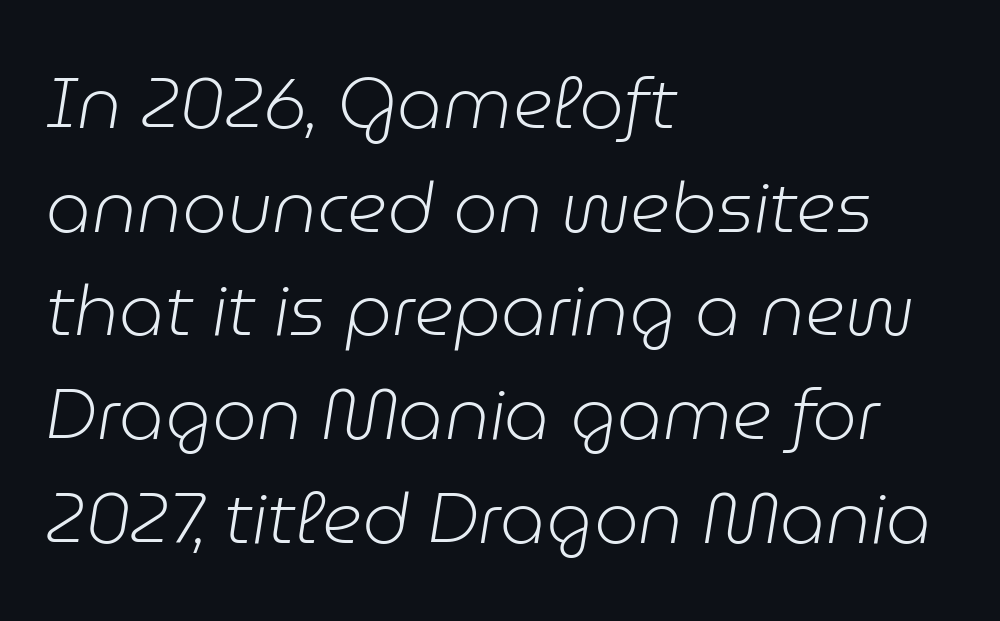
{"italic": "yes", "lean": "right", "slant_degrees": 9, "bold": "no", "weight": "light", "width": "normal", "stroke_contrast": "low", "x_height": "medium", "monospaced": "no", "underline": "no", "align": "left", "line_spacing": "normal", "line_spacing_ratio": 1.46, "letter_spacing": "normal", "letter_spacing_em": 0.0, "glyph_px": 71}
